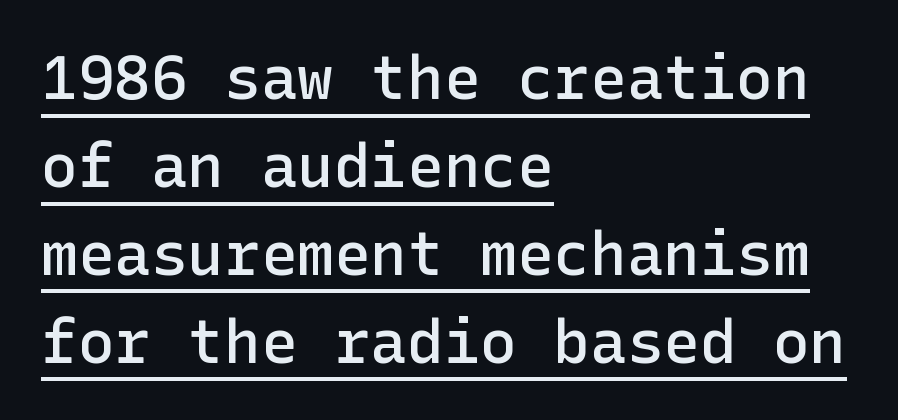
{"serif": "no", "italic": "no", "bold": "semi", "weight": "semibold", "width": "normal", "stroke_contrast": "low", "x_height": "medium", "underline": "yes", "align": "left", "line_spacing": "normal", "line_spacing_ratio": 1.44, "letter_spacing": "normal", "letter_spacing_em": 0.0, "glyph_px": 61}
